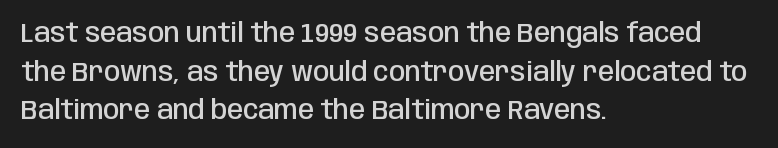
What stands out about the letter spacing? Nothing — it is the standard amount. Where is the straight margin? On the left. The glyphs are unaccompanied by any horizontal stroke below them. Is there any slant? The stems are plumb. The leading is moderate, giving the passage an even texture.
